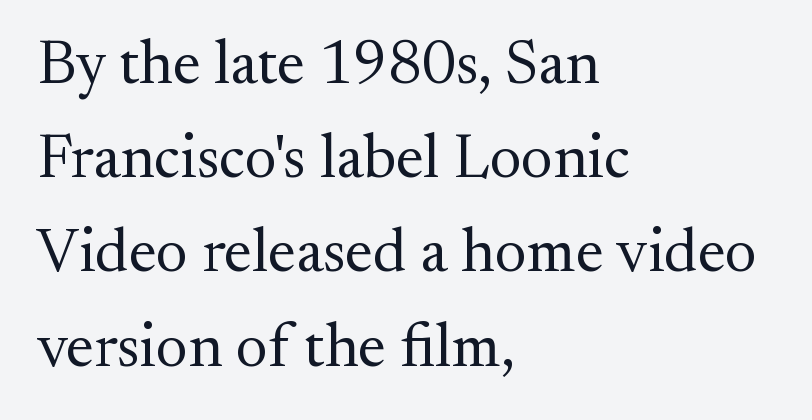
{"serif": "yes", "italic": "no", "bold": "no", "weight": "regular", "width": "normal", "stroke_contrast": "medium", "x_height": "small", "monospaced": "no", "underline": "no", "align": "left", "line_spacing": "normal", "line_spacing_ratio": 1.52, "letter_spacing": "normal", "letter_spacing_em": 0.0, "glyph_px": 62}
